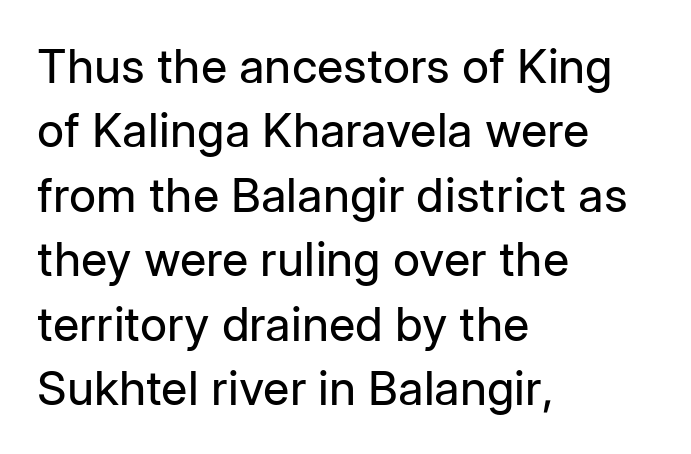
Q: Is the text bold? A: No.
Q: Is the text italic (slanted)? A: No, it is upright.
Q: Is the typeface a serif or a sans-serif typeface? A: Sans-serif.
Q: Is the text underlined? A: No.
Q: How is the paragraph aligned? A: Left-aligned.
Q: Is the spacing between letters normal or unusually wide? A: Normal.
Q: Is the spacing between lines tight, normal or loose? A: Normal.
Q: Width (condensed, normal, or wide)? A: Normal.
Q: Stroke contrast? A: Low.
Q: x-height? A: Medium.
Q: Monospaced? A: No.
